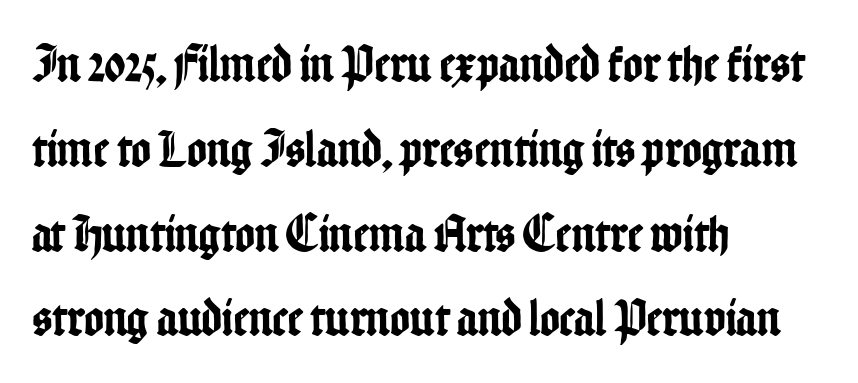
The setting favours the left margin, as ordinary paragraphs usually do. Nobody touched the tracking dial on this one. No italicization has been applied; the sample stays upright. The typeface chosen for these lines omits serifs.
